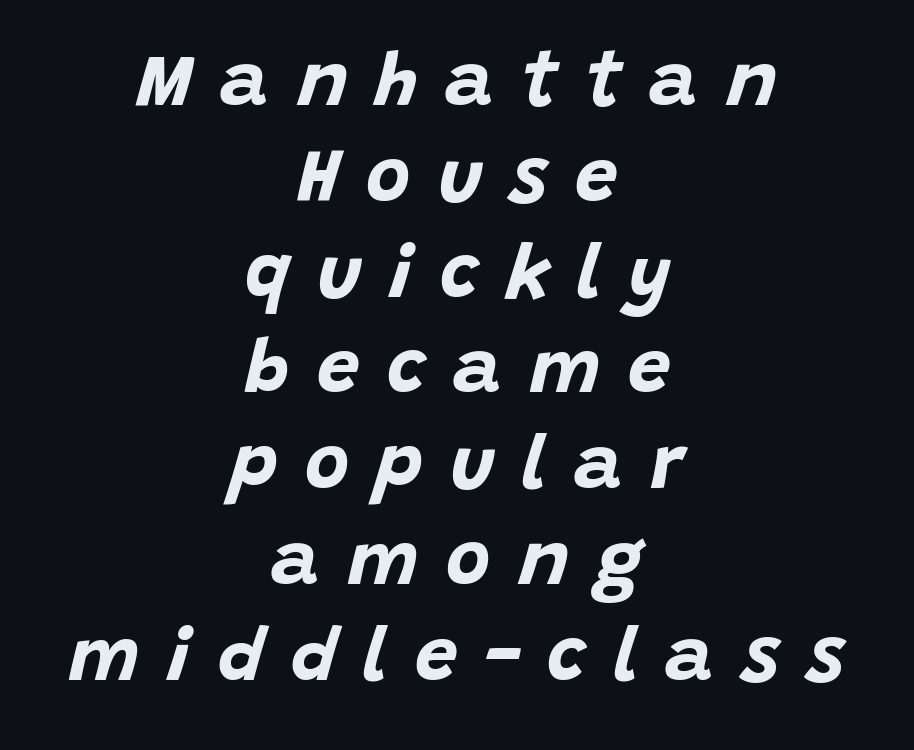
{"italic": "yes", "lean": "right", "slant_degrees": 15, "bold": "yes", "weight": "bold", "width": "normal", "stroke_contrast": "low", "x_height": "large", "monospaced": "no", "underline": "no", "align": "center", "line_spacing": "normal", "line_spacing_ratio": 1.26, "letter_spacing": "wide", "letter_spacing_em": 0.36, "glyph_px": 76}
